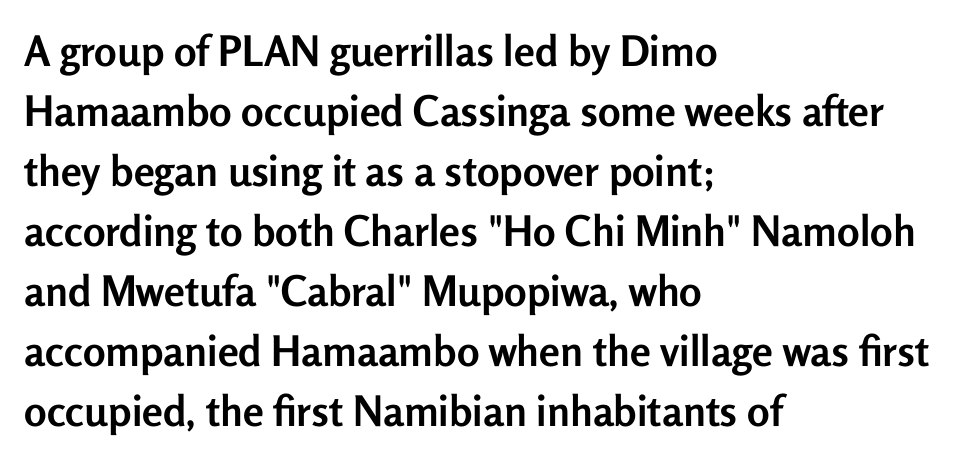
Q: Is the text bold? A: Yes.
Q: Is the text italic (slanted)? A: No, it is upright.
Q: Is the typeface a serif or a sans-serif typeface? A: Sans-serif.
Q: Is the text underlined? A: No.
Q: How is the paragraph aligned? A: Left-aligned.
Q: Is the spacing between letters normal or unusually wide? A: Normal.
Q: Is the spacing between lines tight, normal or loose? A: Normal.
Q: Width (condensed, normal, or wide)? A: Normal.
Q: Stroke contrast? A: Low.
Q: x-height? A: Medium.
Q: Monospaced? A: No.
